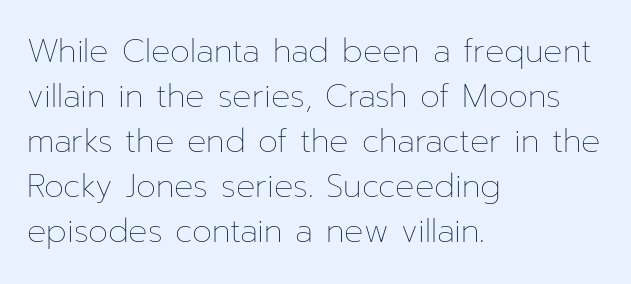
{"italic": "no", "bold": "no", "weight": "thin", "width": "normal", "stroke_contrast": "low", "x_height": "medium", "monospaced": "no", "underline": "no", "align": "left", "line_spacing": "normal", "line_spacing_ratio": 1.41, "letter_spacing": "normal", "letter_spacing_em": 0.0, "glyph_px": 32}
